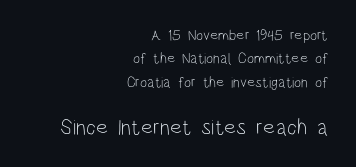
The image shows 22 px text type, upright; set right-aligned, normal line spacing (1.56x), normal letter spacing, not underlined; the second (bottom) block is 1.47x larger.
